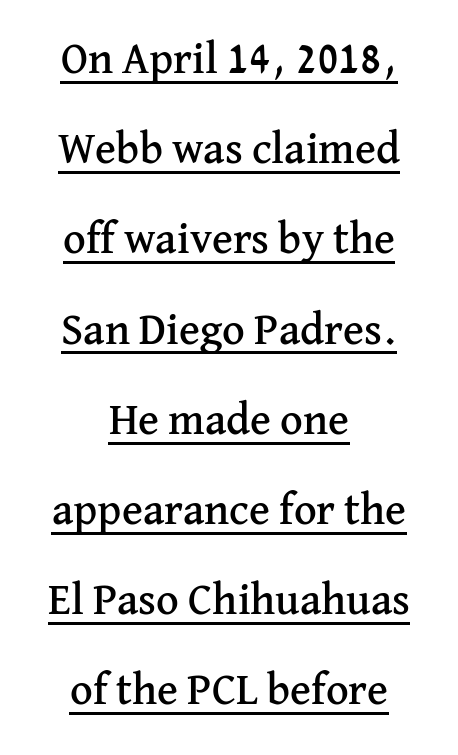
Q: Is the text italic (slanted)? A: No, it is upright.
Q: Is the typeface a serif or a sans-serif typeface? A: Serif.
Q: Is the text underlined? A: Yes.
Q: How is the paragraph aligned? A: Centered.
Q: Is the spacing between letters normal or unusually wide? A: Normal.
Q: Is the spacing between lines tight, normal or loose? A: Loose.
Q: Width (condensed, normal, or wide)? A: Normal.
Q: Stroke contrast? A: Medium.
Q: x-height? A: Medium.
Q: Monospaced? A: No.
